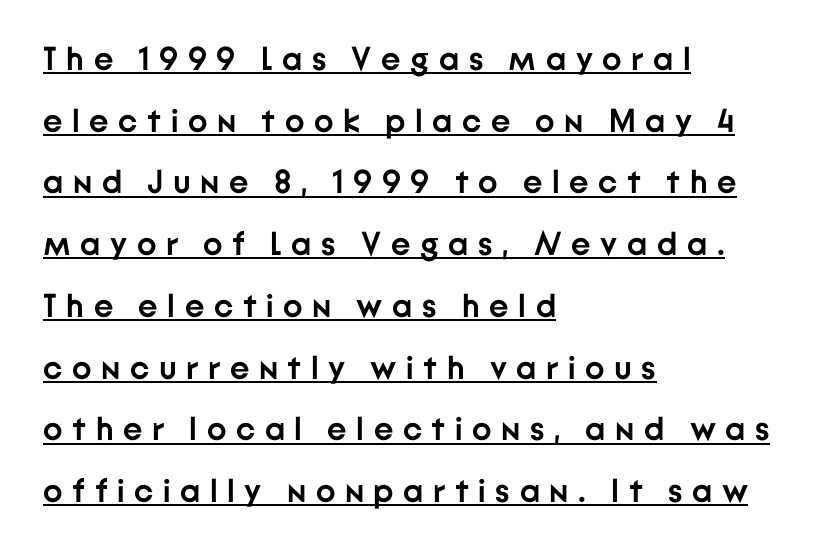
Q: Is the text bold? A: Yes.
Q: Is the text italic (slanted)? A: No, it is upright.
Q: Is the typeface a serif or a sans-serif typeface? A: Sans-serif.
Q: Is the text underlined? A: Yes.
Q: How is the paragraph aligned? A: Left-aligned.
Q: Is the spacing between letters normal or unusually wide? A: Unusually wide.
Q: Width (condensed, normal, or wide)? A: Normal.
Q: Stroke contrast? A: Low.
Q: x-height? A: Medium.
Q: Monospaced? A: No.
